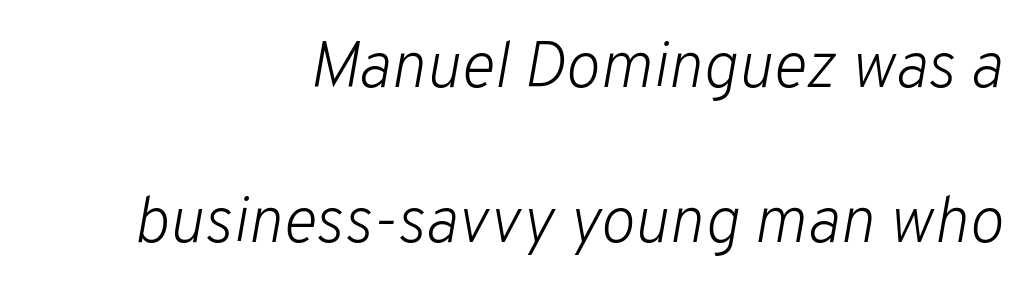
{"italic": "yes", "lean": "right", "slant_degrees": 10, "bold": "no", "weight": "light", "width": "normal", "stroke_contrast": "low", "x_height": "medium", "monospaced": "no", "underline": "no", "align": "right", "line_spacing": "loose", "line_spacing_ratio": 2.38, "letter_spacing": "normal", "letter_spacing_em": 0.0, "glyph_px": 65}
